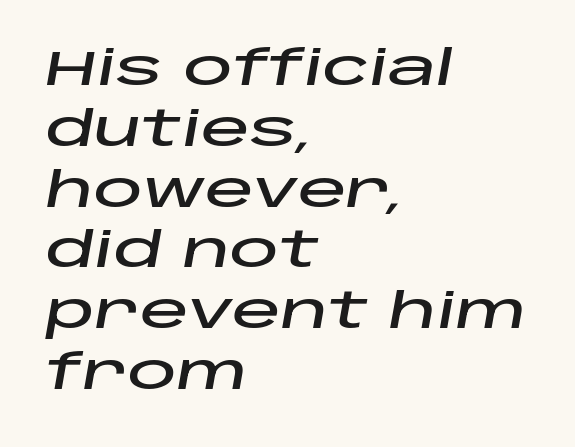
The rendering uses natural spacing where letterforms have individual widths. Just letters on the line, the space beneath them empty. Notice how the passage keeps a crisp vertical edge on the left only. Slanted lettering throughout.
